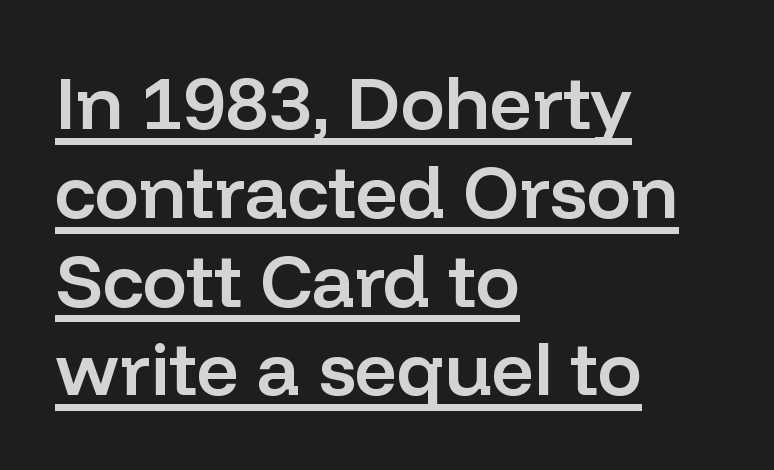
Does the copy run flush right? No — it runs flush left. Like a heading marked for emphasis, these lines bear an underscore. This is the regular roman posture of the typeface. Short note: letters normally spaced.
